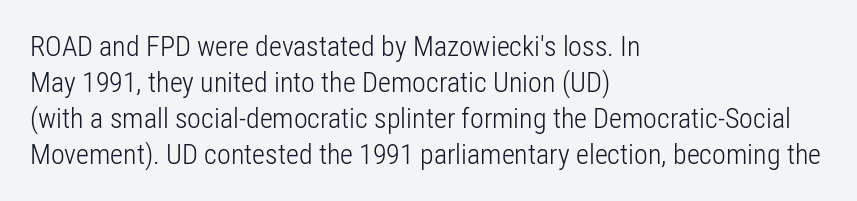
Q: Is the text bold? A: No.
Q: Is the text italic (slanted)? A: No, it is upright.
Q: Is the typeface a serif or a sans-serif typeface? A: Sans-serif.
Q: Is the text underlined? A: No.
Q: How is the paragraph aligned? A: Left-aligned.
Q: Is the spacing between letters normal or unusually wide? A: Normal.
Q: Is the spacing between lines tight, normal or loose? A: Normal.
Q: Width (condensed, normal, or wide)? A: Condensed.
Q: Stroke contrast? A: Low.
Q: x-height? A: Medium.
Q: Monospaced? A: No.
